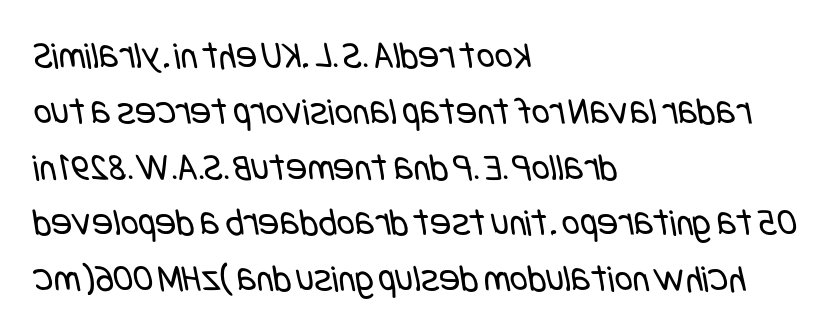
{"serif": "no", "bold": "no", "weight": "regular", "width": "condensed", "stroke_contrast": "low", "x_height": "large", "underline": "no", "align": "left", "line_spacing": "normal", "line_spacing_ratio": 1.43, "letter_spacing": "normal", "letter_spacing_em": 0.0, "glyph_px": 39}
